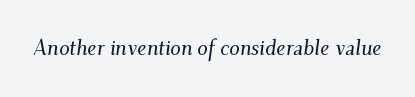
The image shows 21 px text type, italic (leaning right); set normal letter spacing, not underlined.
